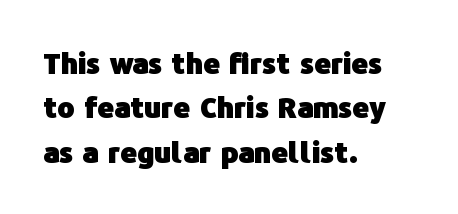
The image shows 29 px heavy sans-serif type, upright; set left-aligned, normal line spacing (1.53x), normal letter spacing, not underlined; low stroke contrast and a medium x-height.
